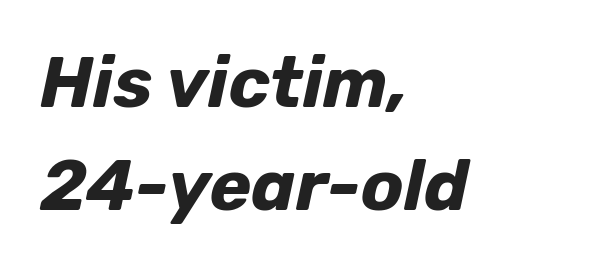
The image shows 71 px bold type, italic (leaning right); set left-aligned, normal line spacing (1.45x), normal letter spacing, not underlined; low stroke contrast and a medium x-height.
